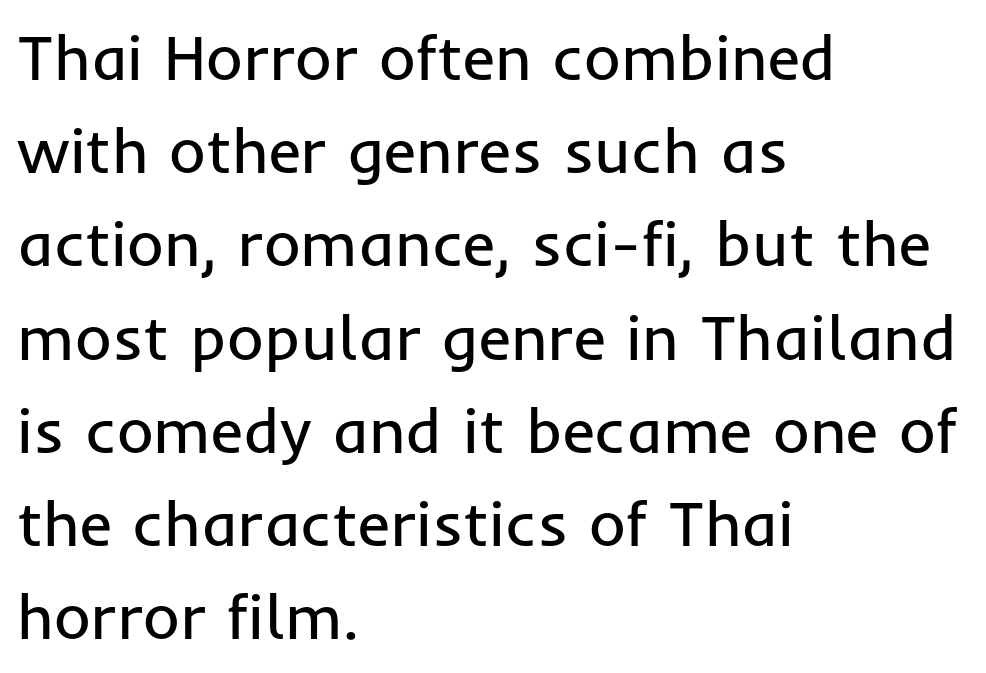
Q: Is the text bold? A: No.
Q: Is the text italic (slanted)? A: No, it is upright.
Q: Is the typeface a serif or a sans-serif typeface? A: Sans-serif.
Q: Is the text underlined? A: No.
Q: How is the paragraph aligned? A: Left-aligned.
Q: Is the spacing between letters normal or unusually wide? A: Normal.
Q: Is the spacing between lines tight, normal or loose? A: Normal.
Q: Width (condensed, normal, or wide)? A: Normal.
Q: Stroke contrast? A: Low.
Q: x-height? A: Medium.
Q: Monospaced? A: No.
